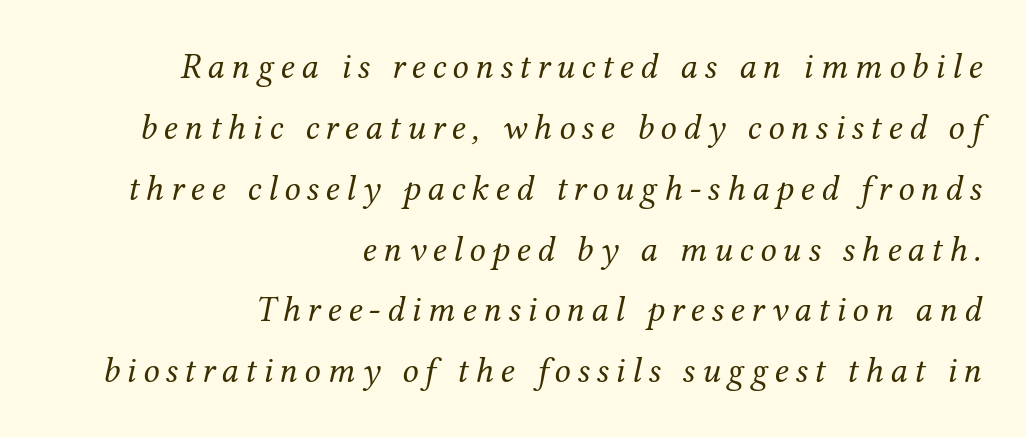
{"serif": "yes", "italic": "yes", "lean": "right", "slant_degrees": 12, "bold": "no", "weight": "regular", "width": "normal", "stroke_contrast": "medium", "x_height": "medium", "monospaced": "no", "underline": "no", "align": "right", "line_spacing": "normal", "line_spacing_ratio": 1.69, "glyph_px": 36}
